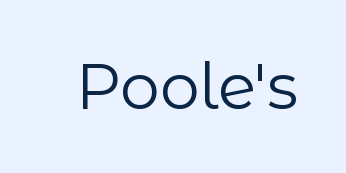
Q: Is the text bold? A: No.
Q: Is the text italic (slanted)? A: No, it is upright.
Q: Is the typeface a serif or a sans-serif typeface? A: Sans-serif.
Q: Is the text underlined? A: No.
Q: Is the spacing between letters normal or unusually wide? A: Normal.
Q: Width (condensed, normal, or wide)? A: Normal.
Q: Stroke contrast? A: Low.
Q: x-height? A: Medium.
Q: Monospaced? A: No.
